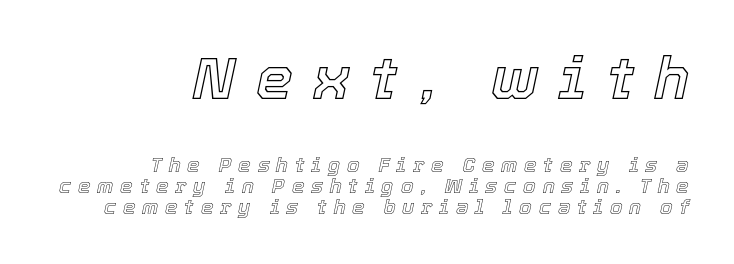
The image shows 59 px text type, italic (leaning right); set right-aligned, tight line spacing (1.05x), unusually wide letter spacing (+0.34 em), not underlined; the first (top) block is 2.95x larger; a medium x-height.
